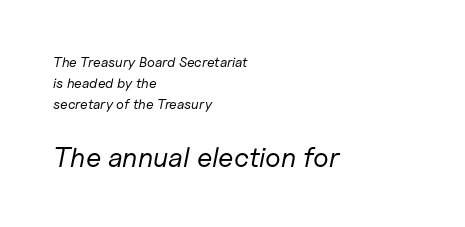
{"italic": "yes", "lean": "right", "slant_degrees": 11, "bold": "no", "weight": "regular", "width": "normal", "stroke_contrast": "low", "x_height": "medium", "monospaced": "no", "underline": "no", "align": "left", "line_spacing": "normal", "line_spacing_ratio": 1.51, "letter_spacing": "normal", "letter_spacing_em": 0.0, "larger_block": "second", "size_ratio": 2.0, "glyph_px": 28}
